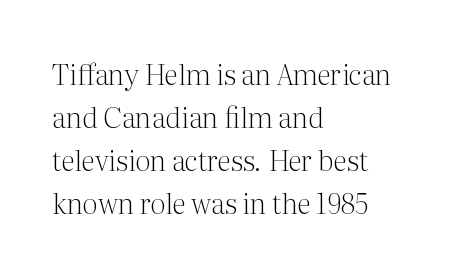
The image shows 28 px light serif type, upright; set left-aligned, normal line spacing (1.53x), normal letter spacing, not underlined; medium stroke contrast and a medium x-height.
